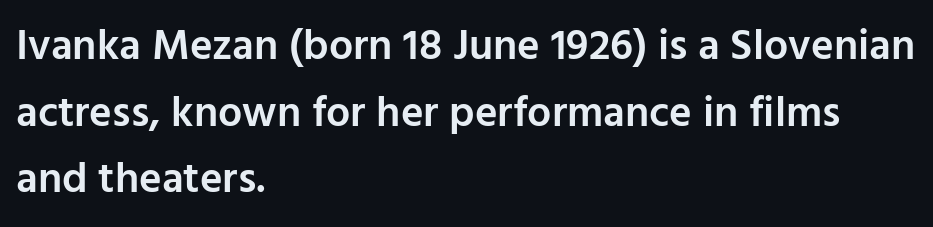
Horizontal alignment here is leftward, the default for most running prose. Typesetter's note: demi weight, one step under bold. Does extra space separate the letters? No, they use regular spacing. Look at the bottom of the vertical strokes: they stop flat, with no serifs. Compared with typical paragraphs, the rows here are spaced about the same.
